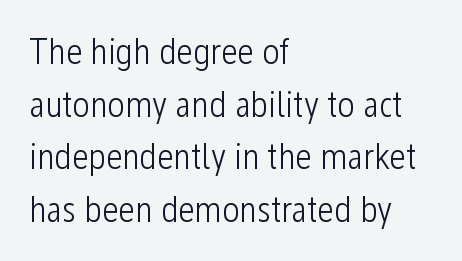
Q: Is the text bold? A: No.
Q: Is the text italic (slanted)? A: No, it is upright.
Q: Is the typeface a serif or a sans-serif typeface? A: Sans-serif.
Q: Is the text underlined? A: No.
Q: How is the paragraph aligned? A: Left-aligned.
Q: Is the spacing between letters normal or unusually wide? A: Normal.
Q: Is the spacing between lines tight, normal or loose? A: Normal.
Q: Width (condensed, normal, or wide)? A: Condensed.
Q: Stroke contrast? A: Low.
Q: x-height? A: Medium.
Q: Monospaced? A: No.
